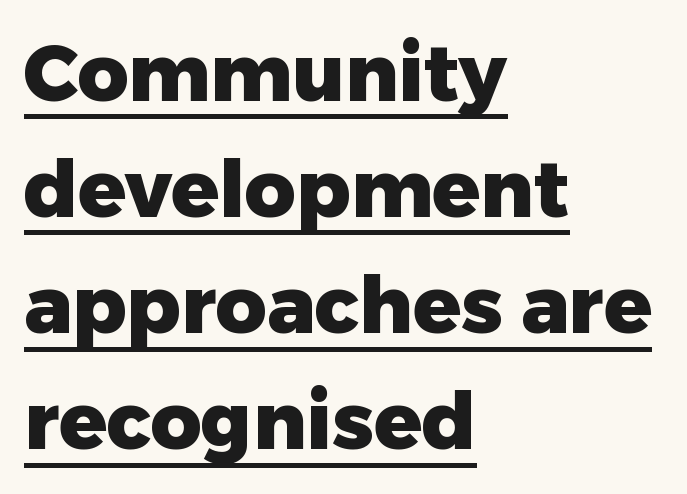
Do the characters align in a grid? No, the font is proportional. Quick note: underline on. This is sans-serif lettering, the kind often seen on screens and signage. Each glyph is drawn with heavy, bold strokes.
